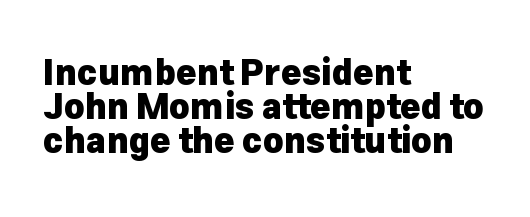
Classification — sans serif. Do the characters align in a grid? No, the font is proportional. Notice how the stems are strictly vertical — no italics here. Horizontal alignment here is leftward, the default for most running prose. Closely set lines give the paragraph a compact silhouette. The zone under the glyphs is completely vacant.
